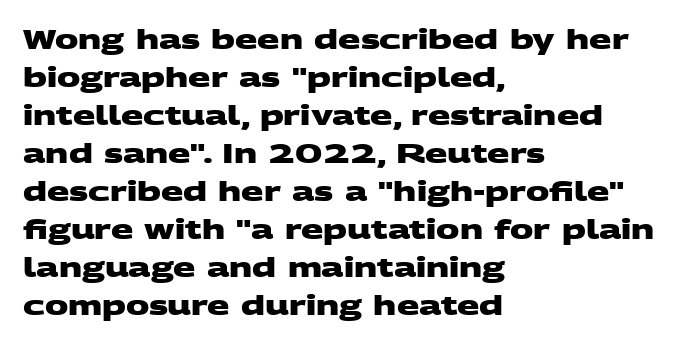
Q: Is the text bold? A: Yes.
Q: Is the text underlined? A: No.
Q: How is the paragraph aligned? A: Left-aligned.
Q: Is the spacing between letters normal or unusually wide? A: Normal.
Q: Is the spacing between lines tight, normal or loose? A: Normal.
